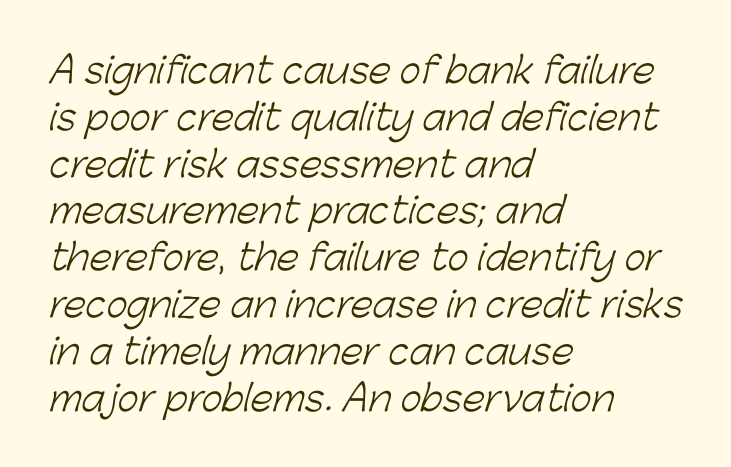
The image shows 36 px light sans-serif type; set left-aligned, normal line spacing (1.3x), normal letter spacing, not underlined; low stroke contrast and a medium x-height.
